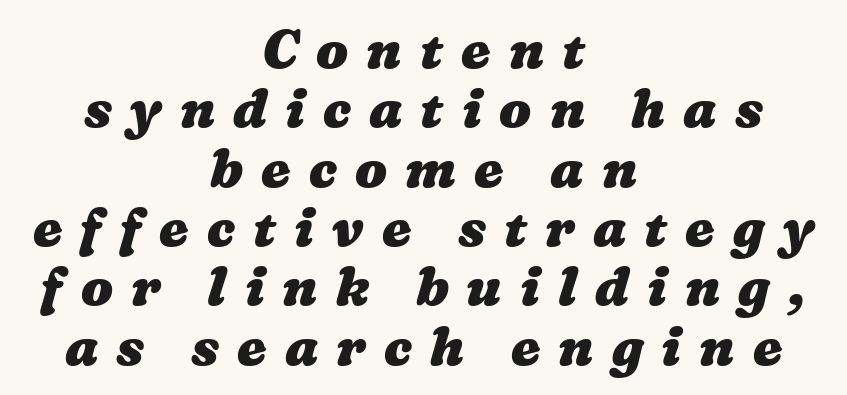
The image shows 53 px heavy, wide type; set centered, tight line spacing (1.12x), unusually wide letter spacing (+0.34 em), not underlined; medium stroke contrast and a medium x-height.
